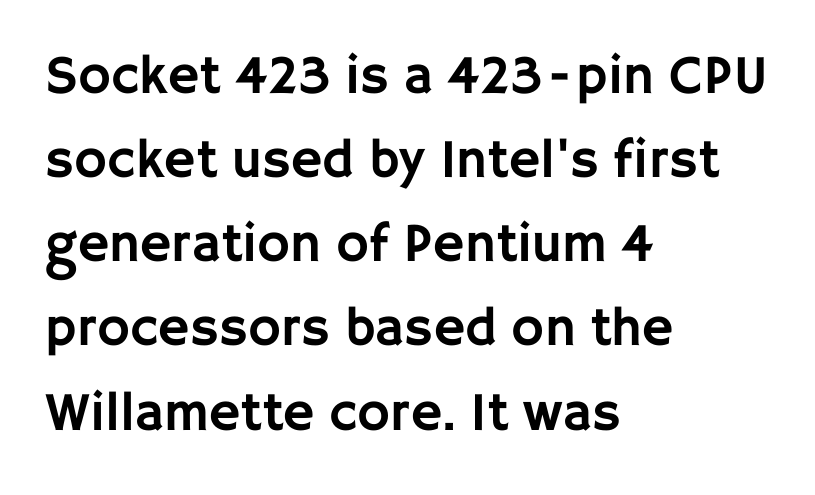
Q: Is the text italic (slanted)? A: No, it is upright.
Q: Is the typeface a serif or a sans-serif typeface? A: Sans-serif.
Q: Is the text underlined? A: No.
Q: How is the paragraph aligned? A: Left-aligned.
Q: Is the spacing between letters normal or unusually wide? A: Normal.
Q: Is the spacing between lines tight, normal or loose? A: Normal.
Q: Width (condensed, normal, or wide)? A: Normal.
Q: Stroke contrast? A: Low.
Q: x-height? A: Large.
Q: Monospaced? A: No.
